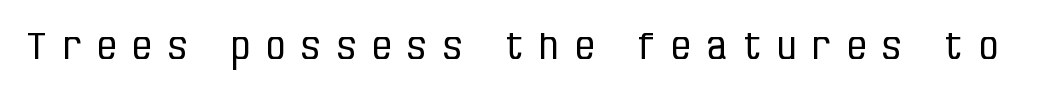
{"serif": "no", "italic": "no", "bold": "no", "weight": "regular", "width": "condensed", "stroke_contrast": "low", "x_height": "large", "monospaced": "no", "underline": "no", "letter_spacing": "wide", "letter_spacing_em": 0.46, "glyph_px": 37}
